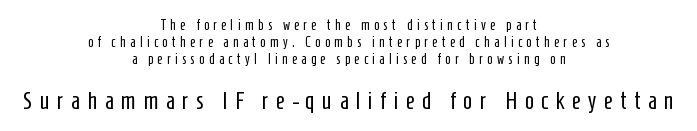
Lines of text with bare space underneath. Honestly, the letter spacing is so wide it's the main thing you notice. The rendering positions every line midway between the sides. The emphasis by scale lands on block number two, below. The lettering holds an erect, upright posture throughout.
